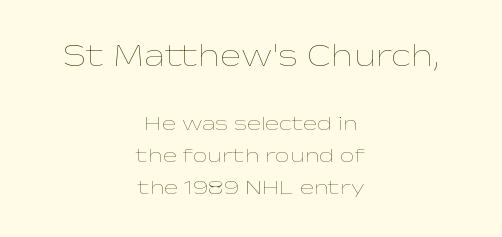
The rendering keeps characters at their native spacing. A typesetter would call this proportional, since set widths differ per character. These lines were composed using upright roman letters. Horizontal bands of white between lines are of average thickness. Type without underlining. Line starts and ends both wander, symmetrically.
